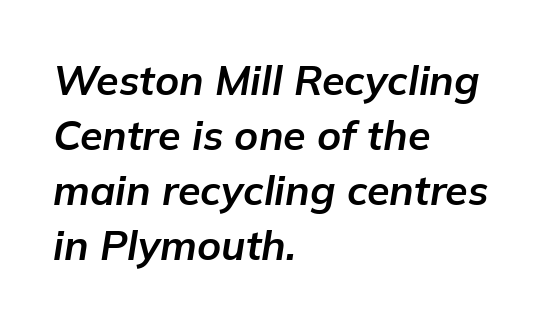
Q: Is the text bold? A: Yes.
Q: Is the text italic (slanted)? A: Yes, it leans right by about 9 degrees.
Q: Is the text underlined? A: No.
Q: How is the paragraph aligned? A: Left-aligned.
Q: Is the spacing between letters normal or unusually wide? A: Normal.
Q: Is the spacing between lines tight, normal or loose? A: Normal.
Q: Width (condensed, normal, or wide)? A: Normal.
Q: Stroke contrast? A: Low.
Q: x-height? A: Medium.
Q: Monospaced? A: No.
